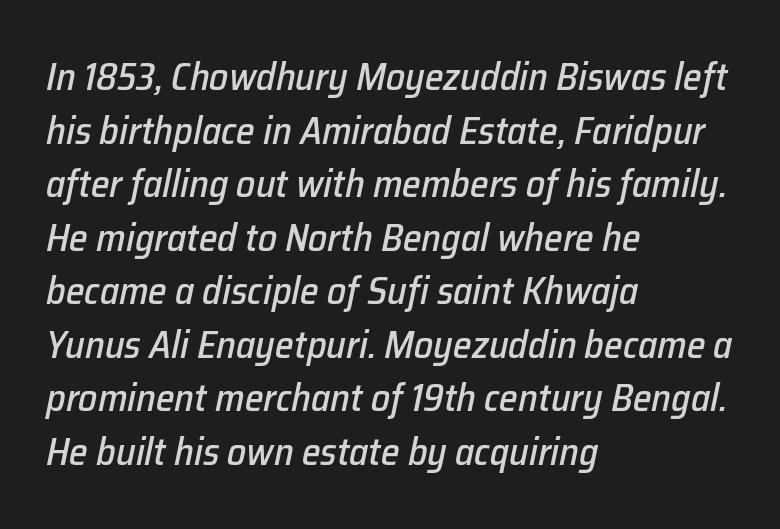
The image shows 38 px text type, italic (leaning right); set left-aligned, normal line spacing (1.41x), normal letter spacing, not underlined; low stroke contrast and a medium x-height.
